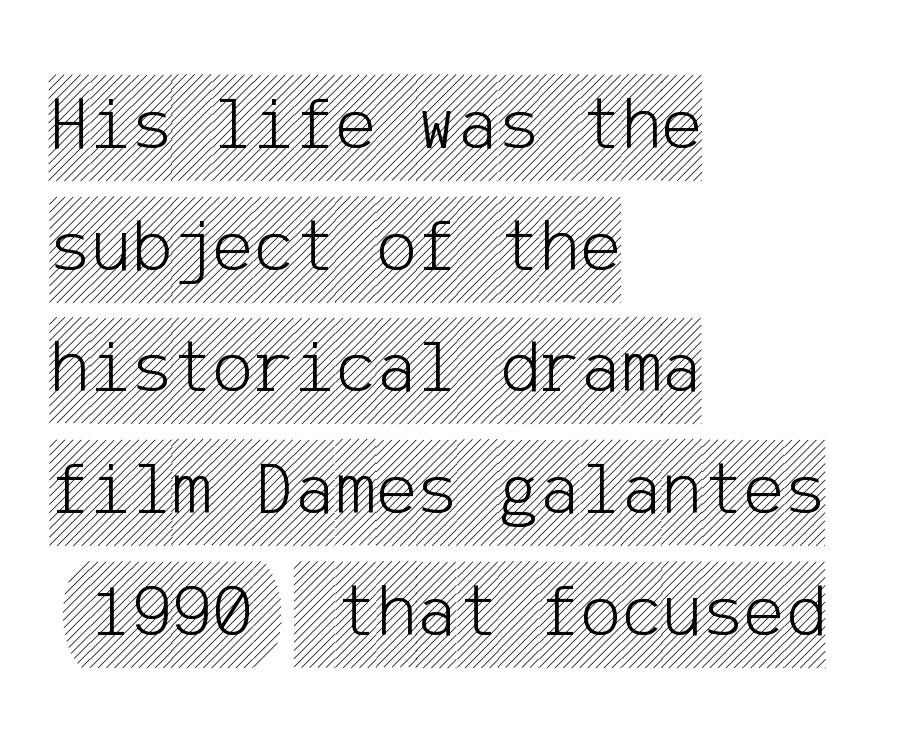
The image shows 77 px condensed type, upright; set left-aligned, normal line spacing (1.58x), normal letter spacing, not underlined; a large x-height.
